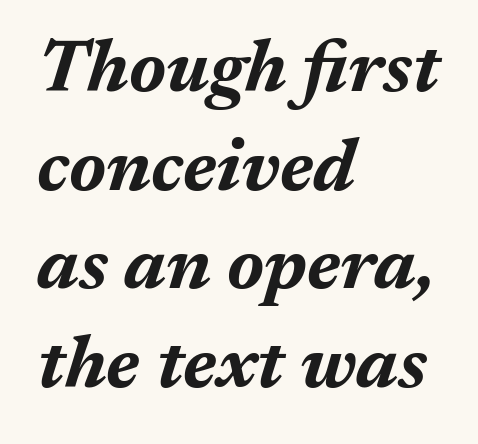
Q: Is the text bold? A: Yes.
Q: Is the text italic (slanted)? A: Yes, it leans right by about 17 degrees.
Q: Is the text underlined? A: No.
Q: How is the paragraph aligned? A: Left-aligned.
Q: Is the spacing between letters normal or unusually wide? A: Normal.
Q: Is the spacing between lines tight, normal or loose? A: Normal.
Q: Width (condensed, normal, or wide)? A: Normal.
Q: Stroke contrast? A: Medium.
Q: x-height? A: Medium.
Q: Monospaced? A: No.
